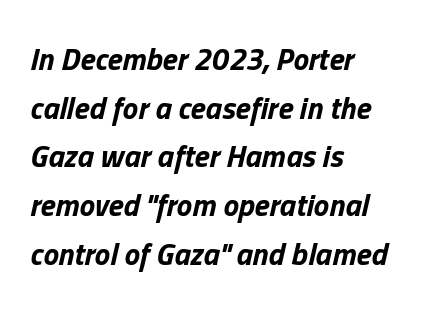
Q: Is the text bold? A: Yes.
Q: Is the text italic (slanted)? A: Yes, it leans right by about 13 degrees.
Q: Is the text underlined? A: No.
Q: How is the paragraph aligned? A: Left-aligned.
Q: Is the spacing between letters normal or unusually wide? A: Normal.
Q: Is the spacing between lines tight, normal or loose? A: Normal.
Q: Width (condensed, normal, or wide)? A: Normal.
Q: Stroke contrast? A: Low.
Q: x-height? A: Medium.
Q: Monospaced? A: No.
